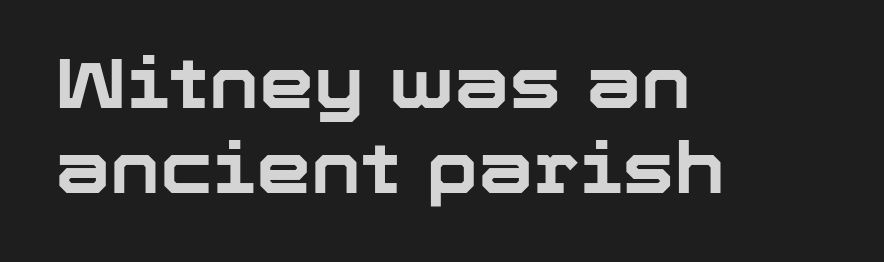
Every row of glyphs begins at an identical x-position on the left. Heavy-handed strokes throughout: this text is bold. Letters rest on an invisible, unmarked baseline. Each letter keeps its own natural width here, so spacing adapts to shape. The face used here is a sans, in the tradition of grotesques and geometrics. These lines were composed using upright roman letters.
